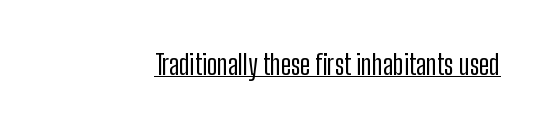
Think of a printed novel: that variable character pitch is what you see here. This rendering features underlined lettering. Words appear dense and cohesive because spacing is normal. The font family rendered here belongs to the sans-serif group. The lettering holds an erect, upright posture throughout.
